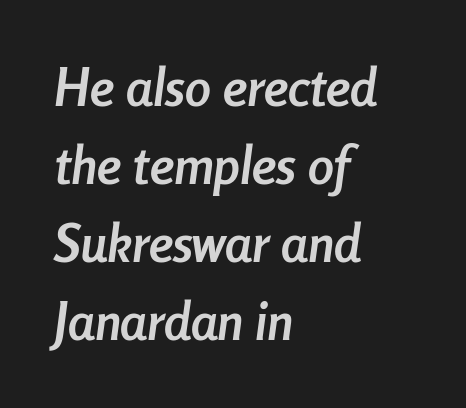
These lines are rendered in a variable-pitch font. Heavy-handed strokes throughout: this text is bold. Glyph-to-glyph distance matches everyday printed text. The gap between lines stays unmarked. These lines were composed using italics. Teacher's note: observe the even left margin — that is flush-left alignment.
